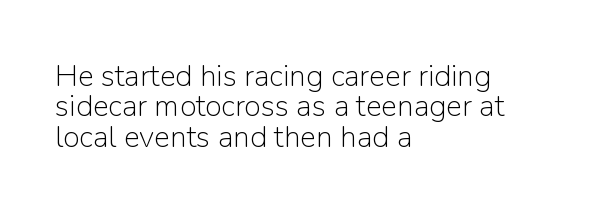
Q: Is the text bold? A: No.
Q: Is the text italic (slanted)? A: No, it is upright.
Q: Is the typeface a serif or a sans-serif typeface? A: Sans-serif.
Q: Is the text underlined? A: No.
Q: How is the paragraph aligned? A: Left-aligned.
Q: Is the spacing between letters normal or unusually wide? A: Normal.
Q: Is the spacing between lines tight, normal or loose? A: Tight.
Q: Width (condensed, normal, or wide)? A: Normal.
Q: Stroke contrast? A: Low.
Q: x-height? A: Medium.
Q: Monospaced? A: No.
